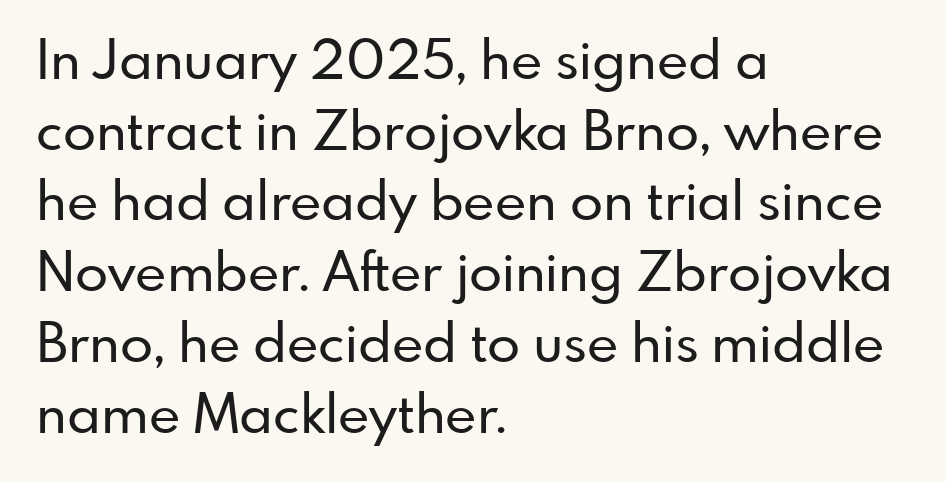
Classification — sans serif. These lines keep a tight, regular rhythm from letter to letter. Is this a fixed-width face? No — the glyphs have proportional, varying widths. Bare-footed words on every line.
